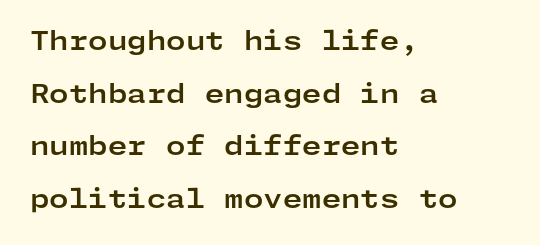
Heft: maximum for text — a bold. Reading down the block, your eye returns to a fixed left position each line. Is the letter spacing exaggerated? No — it looks like the ordinary default. Decoration check: the copy has no underline. Quick note: not italic, upright. Regarding leading, the lines here are spaced well apart.
